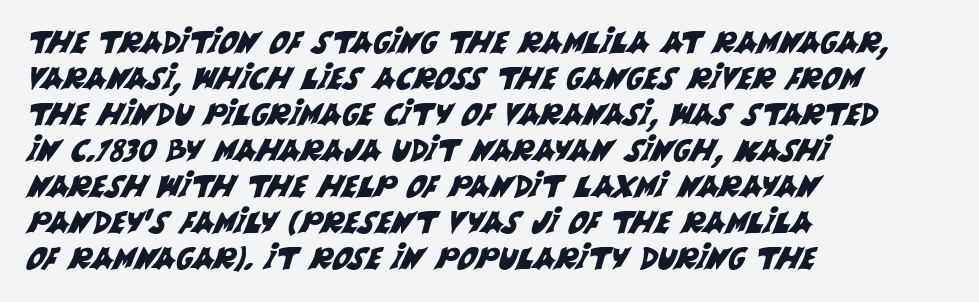
{"serif": "no", "width": "normal", "stroke_contrast": "medium", "x_height": "large", "monospaced": "no", "underline": "no", "align": "left", "line_spacing_ratio": 1.2, "letter_spacing": "normal", "letter_spacing_em": 0.0, "glyph_px": 30}
